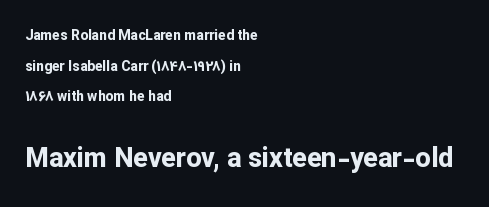
Q: Is the text bold? A: Yes.
Q: Is the text italic (slanted)? A: No, it is upright.
Q: Is the text underlined? A: No.
Q: How is the paragraph aligned? A: Left-aligned.
Q: Is the spacing between letters normal or unusually wide? A: Normal.
Q: Is the spacing between lines tight, normal or loose? A: Loose.
Q: Which block of text is set in a larger size, the first (top) or the second (bottom)? A: The second (bottom) one.
